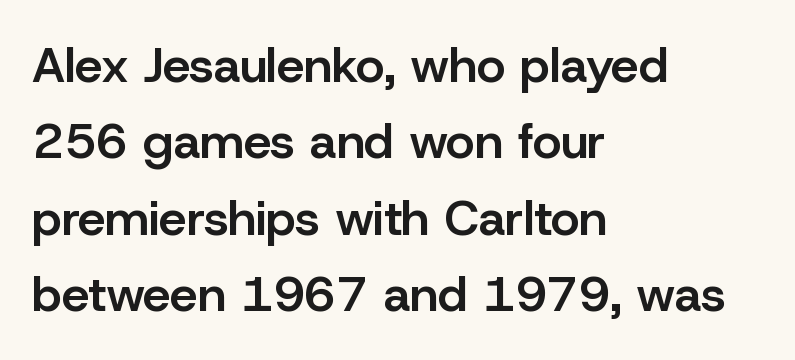
{"serif": "no", "italic": "no", "bold": "semi", "weight": "semibold", "width": "normal", "stroke_contrast": "low", "x_height": "medium", "monospaced": "no", "underline": "no", "align": "left", "line_spacing": "normal", "line_spacing_ratio": 1.56, "letter_spacing": "normal", "letter_spacing_em": 0.0, "glyph_px": 49}
